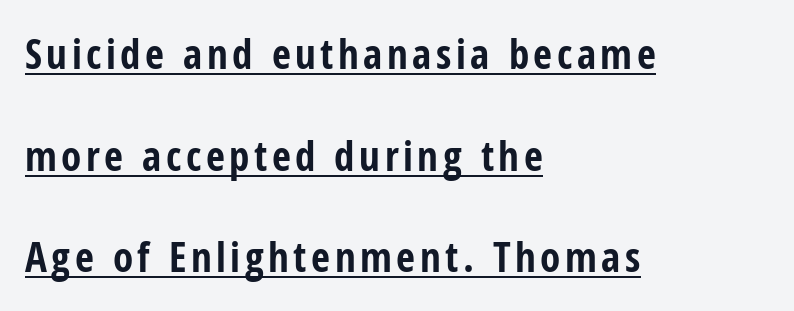
Does a line run under the words? Yes, clearly. This rendering uses left alignment, leaving the right contour irregular. The font is running at its bold setting. The letters stand upright; this is a roman face. A great deal of white space separates one row of letters from the next. I'd call this a sans setting — the letters go barefoot.
